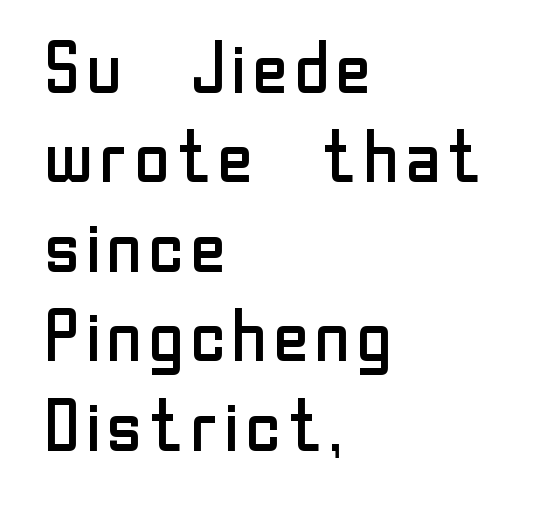
This sample keeps an unexceptional amount of space between lines. This reads as an unemphasized weight, regular at the heaviest. Characters remain perfectly vertical along every line. Each letter keeps its own natural width here, so spacing adapts to shape. The passage shown has conventional tracking throughout. This sample is left-justified, so line endings fall wherever the words run out.
